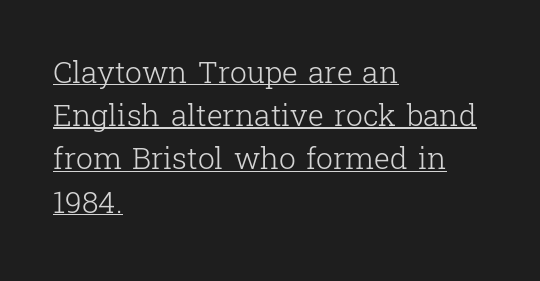
{"serif": "yes", "italic": "no", "bold": "no", "weight": "light", "width": "normal", "stroke_contrast": "low", "x_height": "medium", "monospaced": "no", "underline": "yes", "align": "left", "line_spacing": "normal", "line_spacing_ratio": 1.44, "letter_spacing": "normal", "letter_spacing_em": 0.0, "glyph_px": 30}
